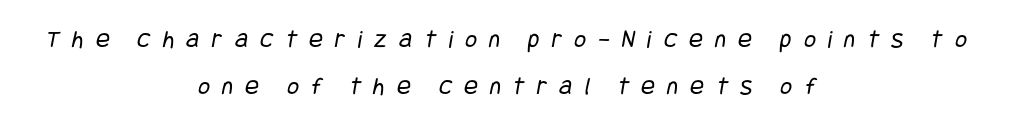
The compositor balanced each line on the midline. Each word looks stretched out because of the extra space between its letters. Words float on clear page, feet unadorned. Compared with a typical body face, this is equally light or lighter still.
